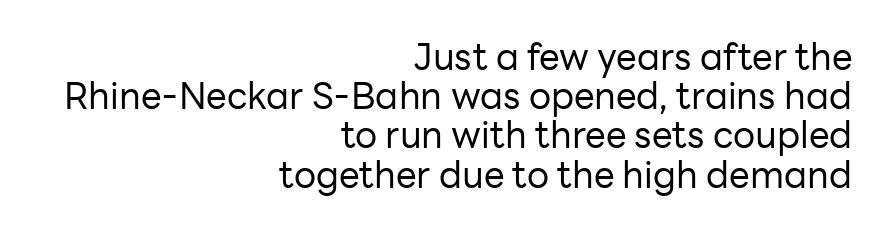
{"serif": "no", "italic": "no", "bold": "no", "weight": "regular", "width": "normal", "stroke_contrast": "low", "x_height": "medium", "monospaced": "no", "underline": "no", "align": "right", "line_spacing": "tight", "line_spacing_ratio": 1.06, "letter_spacing": "normal", "letter_spacing_em": 0.0, "glyph_px": 37}
